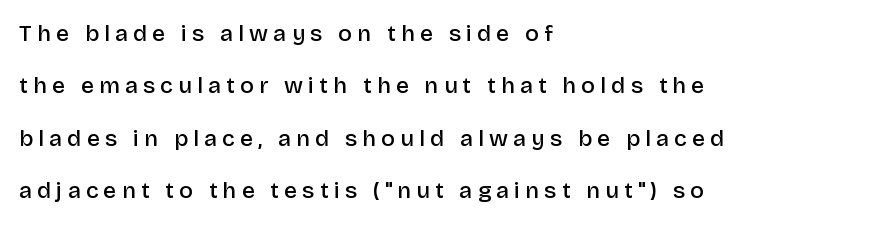
Q: Is the text bold? A: Semi-bold.
Q: Is the text italic (slanted)? A: No, it is upright.
Q: Is the text underlined? A: No.
Q: How is the paragraph aligned? A: Left-aligned.
Q: Is the spacing between letters normal or unusually wide? A: Unusually wide.
Q: Is the spacing between lines tight, normal or loose? A: Loose.
